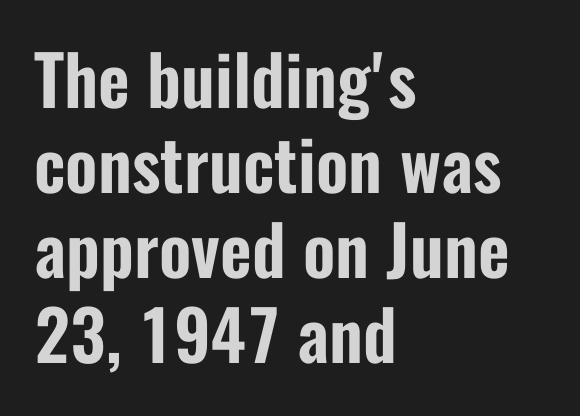
{"serif": "no", "italic": "no", "width": "condensed", "stroke_contrast": "low", "x_height": "medium", "monospaced": "no", "underline": "no", "align": "left", "line_spacing_ratio": 1.23, "letter_spacing": "normal", "letter_spacing_em": 0.0, "glyph_px": 69}
